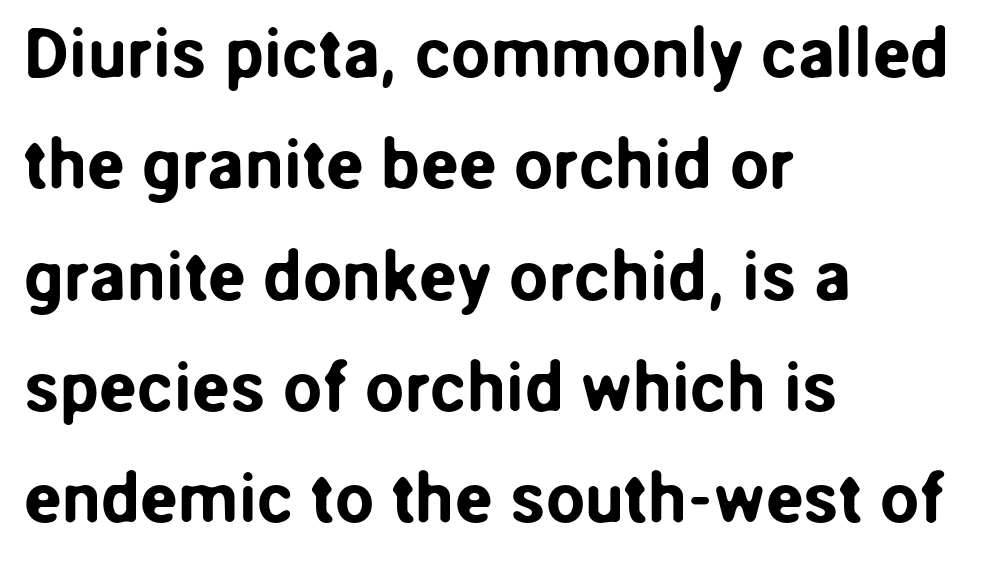
{"serif": "no", "italic": "no", "width": "normal", "stroke_contrast": "low", "x_height": "medium", "monospaced": "no", "underline": "no", "align": "left", "line_spacing": "normal", "line_spacing_ratio": 1.59, "letter_spacing": "normal", "letter_spacing_em": 0.0, "glyph_px": 70}
